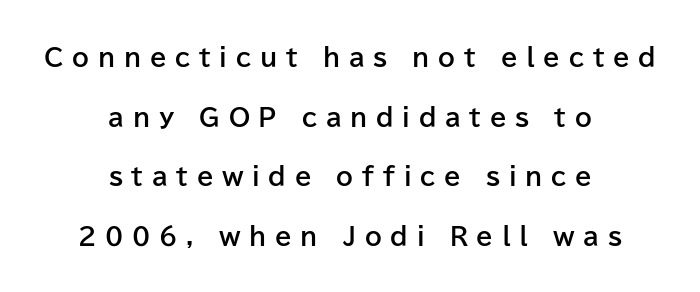
{"italic": "no", "bold": "yes", "underline": "no", "align": "center", "line_spacing": "loose", "line_spacing_ratio": 2.48, "letter_spacing": "wide", "letter_spacing_em": 0.36, "glyph_px": 24}
